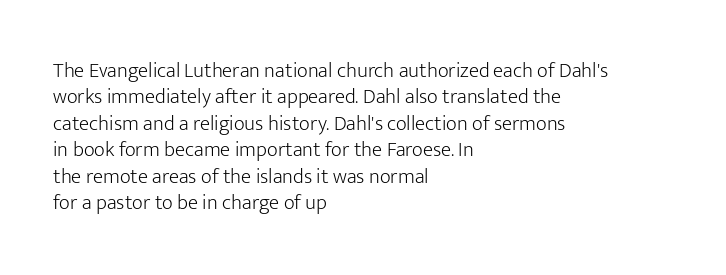
Q: Is the text bold? A: No.
Q: Is the text italic (slanted)? A: No, it is upright.
Q: Is the text underlined? A: No.
Q: How is the paragraph aligned? A: Left-aligned.
Q: Is the spacing between letters normal or unusually wide? A: Normal.
Q: Is the spacing between lines tight, normal or loose? A: Normal.
